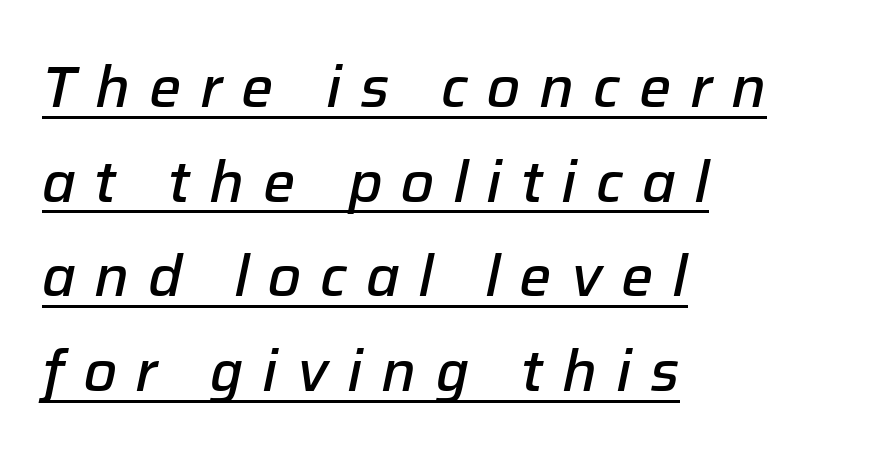
The image shows 57 px semibold type, italic (leaning right); set left-aligned, normal line spacing (1.66x), unusually wide letter spacing (+0.33 em), underlined; low stroke contrast and a medium x-height.
